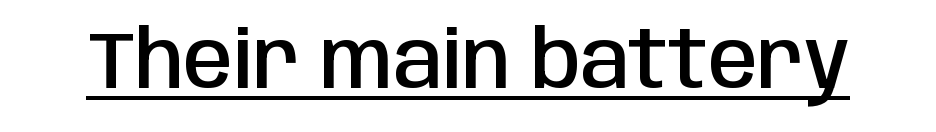
The lettering is marked with a stroke running underneath it. Here the glyphs are tracked normally, forming tight word shapes. What weight is shown? A semibold, between regular and bold. Serifs: no, the terminals of the letterforms are clean.
